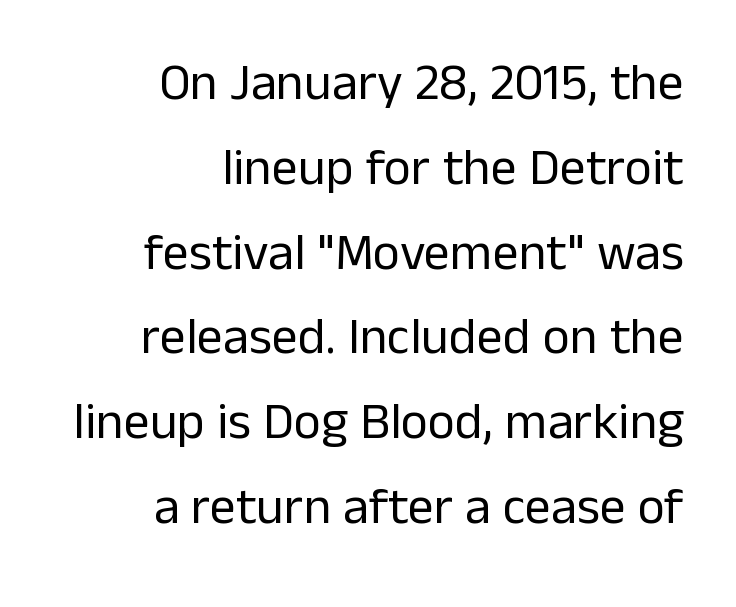
Q: Is the text bold? A: No.
Q: Is the text italic (slanted)? A: No, it is upright.
Q: Is the typeface a serif or a sans-serif typeface? A: Sans-serif.
Q: Is the text underlined? A: No.
Q: How is the paragraph aligned? A: Right-aligned.
Q: Is the spacing between letters normal or unusually wide? A: Normal.
Q: Is the spacing between lines tight, normal or loose? A: Normal.
Q: Width (condensed, normal, or wide)? A: Normal.
Q: Stroke contrast? A: Low.
Q: x-height? A: Medium.
Q: Monospaced? A: No.
